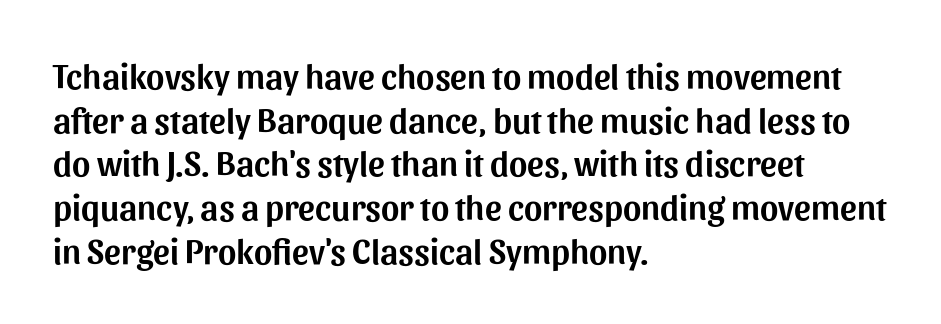
The image shows 35 px sans-serif type, upright; set left-aligned, normal line spacing (1.25x), normal letter spacing, not underlined; medium stroke contrast and a medium x-height.
